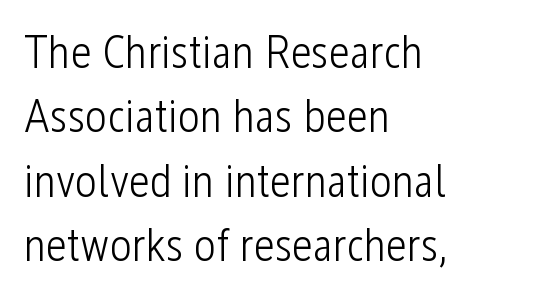
{"serif": "no", "italic": "no", "bold": "no", "weight": "light", "width": "condensed", "stroke_contrast": "low", "x_height": "medium", "monospaced": "no", "underline": "no", "align": "left", "line_spacing": "normal", "line_spacing_ratio": 1.37, "letter_spacing": "normal", "letter_spacing_em": 0.0, "glyph_px": 47}
